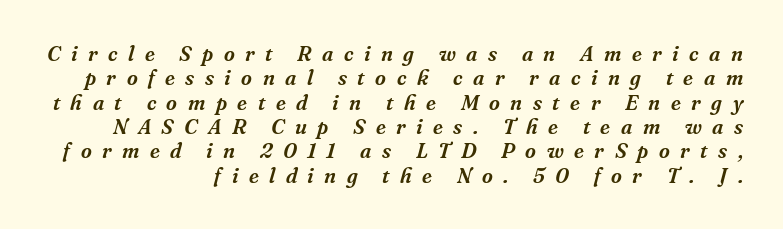
{"italic": "yes", "lean": "right", "slant_degrees": 16, "underline": "no", "align": "right", "line_spacing_ratio": 1.16, "letter_spacing": "wide", "letter_spacing_em": 0.5, "glyph_px": 21}
